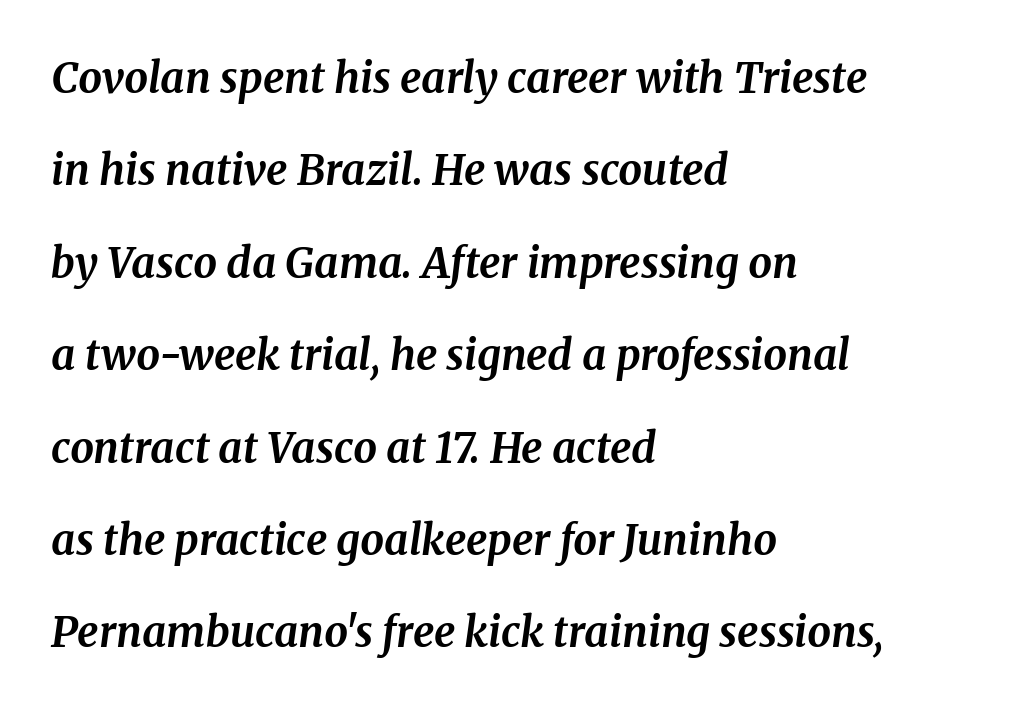
Rendered with sloped, italic letterforms. Check where the strokes stop: tiny serifs finish them off. Typeset ragged right — the left edge is the straight one. Does the weight exceed regular? Yes, all the way to bold. A typesetter would call this zero additional tracking.
